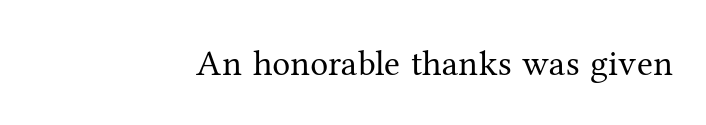
Q: Is the text bold? A: No.
Q: Is the text italic (slanted)? A: No, it is upright.
Q: Is the typeface a serif or a sans-serif typeface? A: Serif.
Q: Is the text underlined? A: No.
Q: How is the paragraph aligned? A: Right-aligned.
Q: Is the spacing between letters normal or unusually wide? A: Normal.
Q: Width (condensed, normal, or wide)? A: Normal.
Q: Stroke contrast? A: Medium.
Q: x-height? A: Medium.
Q: Monospaced? A: No.
